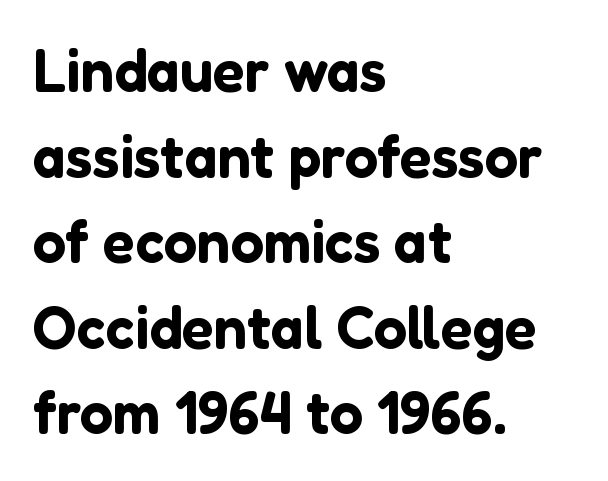
The image shows 59 px sans-serif type, upright; set left-aligned, normal line spacing (1.45x), normal letter spacing, not underlined; low stroke contrast and a medium x-height.
